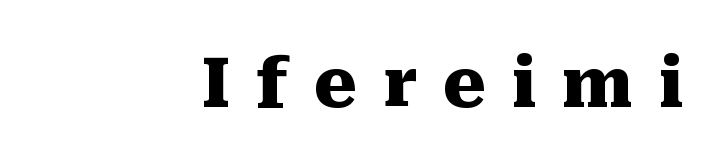
The image shows 68 px heavy serif type, upright; set unusually wide letter spacing (+0.38 em), not underlined; medium stroke contrast and a medium x-height.
